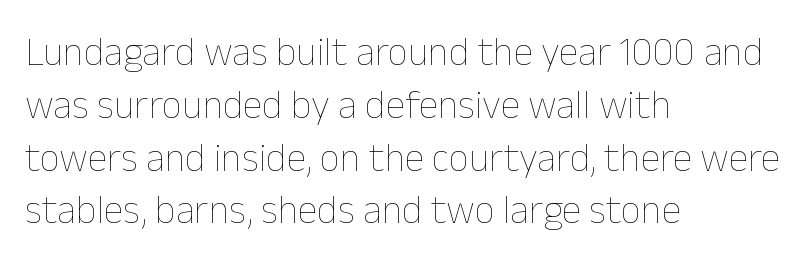
Only glyphs here, with clear space below each row. The space between consecutive lines is moderate. In CSS terms this would be text-align: left. Words appear dense and cohesive because spacing is normal.
